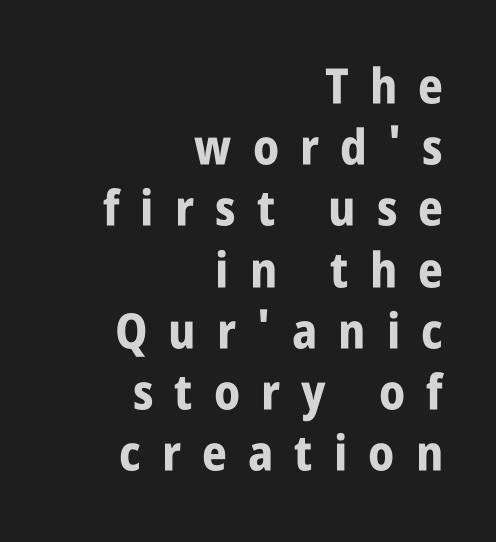
The image shows 49 px bold, condensed sans-serif type, upright; set right-aligned, normal line spacing (1.25x), unusually wide letter spacing (+0.43 em), not underlined; low stroke contrast and a large x-height.
